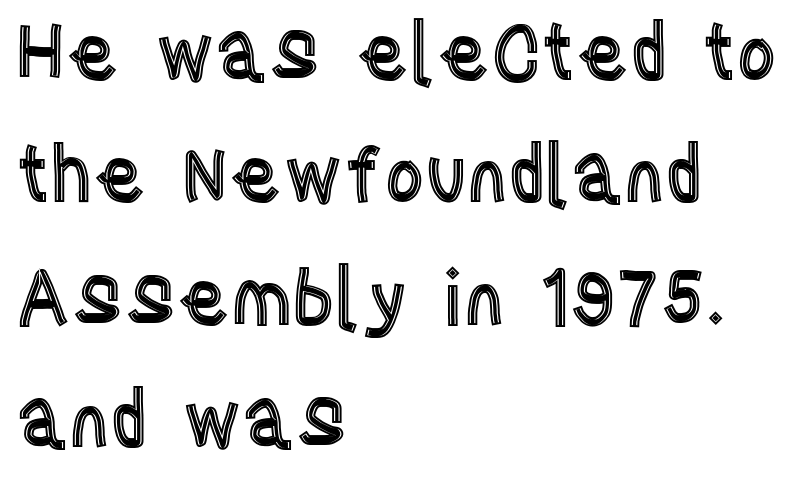
Words appear dense and cohesive because spacing is normal. The glyphs are unaccompanied by any horizontal stroke below them. Designer's note — italics off, roman on. This sample has the flowing, uneven cadence of proportional lettering.
